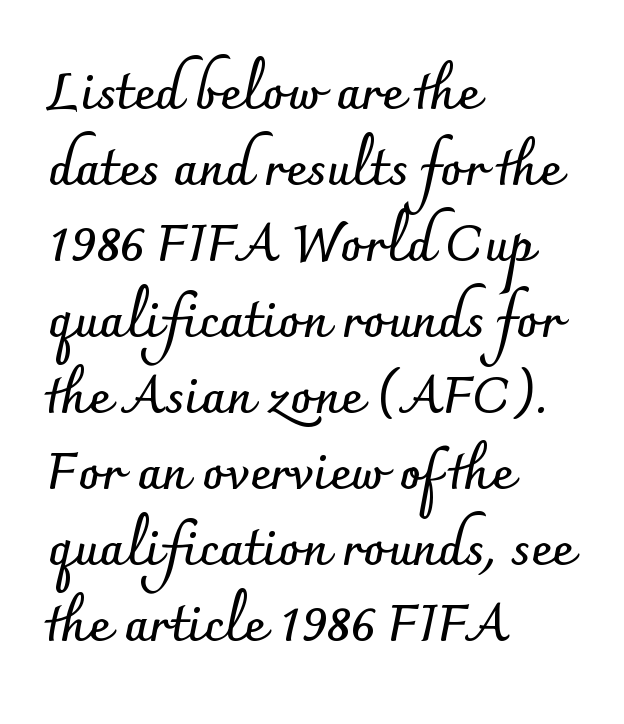
Q: Is the text bold? A: Yes.
Q: Is the text italic (slanted)? A: Yes.
Q: Is the typeface a serif or a sans-serif typeface? A: Sans-serif.
Q: Is the text underlined? A: No.
Q: How is the paragraph aligned? A: Left-aligned.
Q: Is the spacing between letters normal or unusually wide? A: Normal.
Q: Is the spacing between lines tight, normal or loose? A: Normal.
Q: Width (condensed, normal, or wide)? A: Normal.
Q: Stroke contrast? A: Low.
Q: x-height? A: Small.
Q: Monospaced? A: No.
